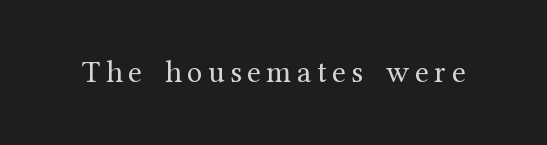
{"serif": "yes", "italic": "no", "bold": "no", "weight": "regular", "width": "normal", "stroke_contrast": "medium", "x_height": "medium", "monospaced": "no", "underline": "no", "glyph_px": 31}
